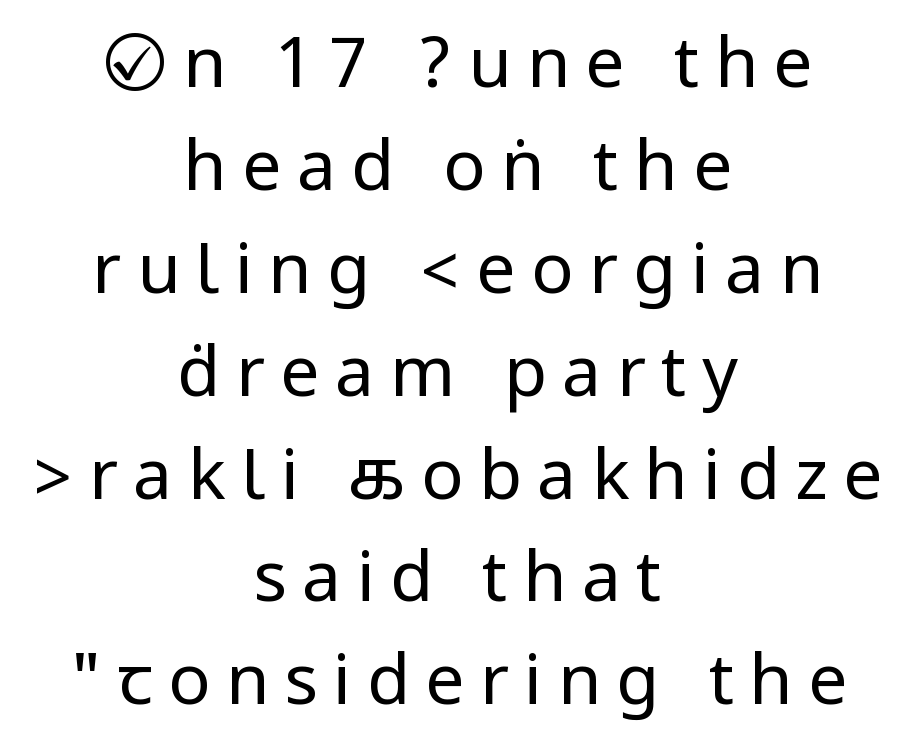
Q: Is the text bold? A: No.
Q: Is the text italic (slanted)? A: No, it is upright.
Q: Is the typeface a serif or a sans-serif typeface? A: Sans-serif.
Q: Is the text underlined? A: No.
Q: How is the paragraph aligned? A: Centered.
Q: Is the spacing between letters normal or unusually wide? A: Unusually wide.
Q: Is the spacing between lines tight, normal or loose? A: Normal.
Q: Width (condensed, normal, or wide)? A: Condensed.
Q: Stroke contrast? A: Low.
